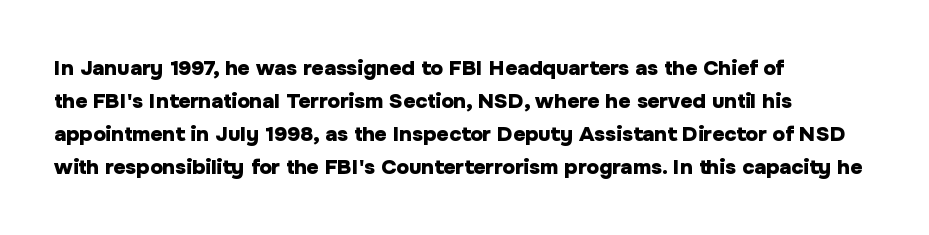
{"italic": "no", "bold": "yes", "underline": "no", "align": "left", "line_spacing": "normal", "line_spacing_ratio": 1.57, "letter_spacing": "normal", "letter_spacing_em": 0.0, "glyph_px": 21}
